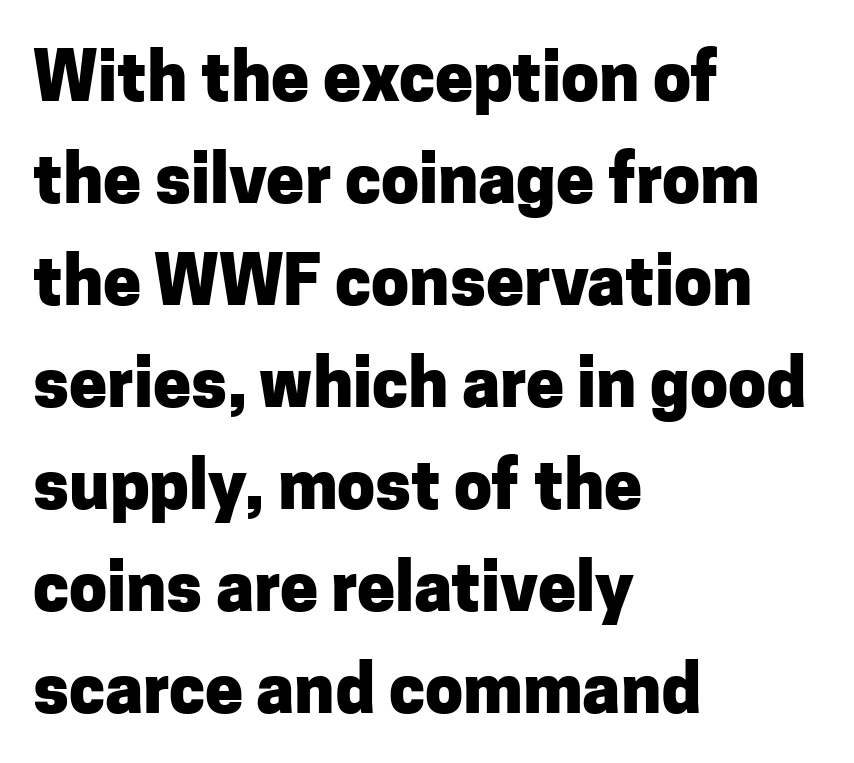
The image shows 68 px heavy sans-serif type, upright; set left-aligned, normal line spacing (1.5x), normal letter spacing, not underlined; low stroke contrast and a medium x-height.
